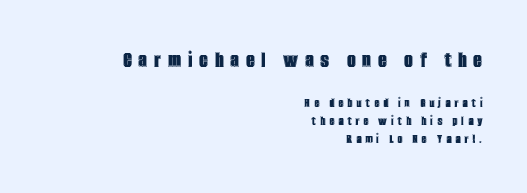
Q: Is the text italic (slanted)? A: No, it is upright.
Q: Is the text underlined? A: No.
Q: How is the paragraph aligned? A: Right-aligned.
Q: Is the spacing between letters normal or unusually wide? A: Unusually wide.
Q: Is the spacing between lines tight, normal or loose? A: Normal.
Q: Which block of text is set in a larger size, the first (top) or the second (bottom)? A: The first (top) one.
